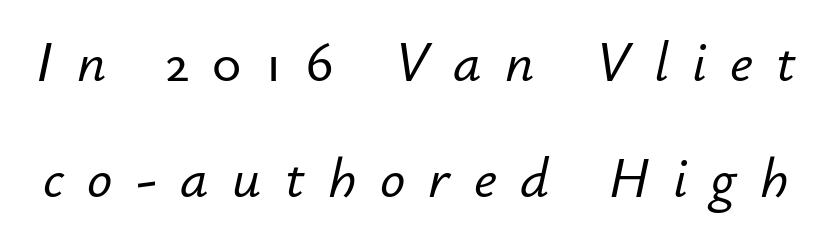
{"italic": "yes", "lean": "right", "slant_degrees": 12, "width": "normal", "stroke_contrast": "low", "x_height": "small", "monospaced": "no", "underline": "no", "line_spacing": "loose", "line_spacing_ratio": 2.08, "letter_spacing": "wide", "letter_spacing_em": 0.42, "glyph_px": 56}
